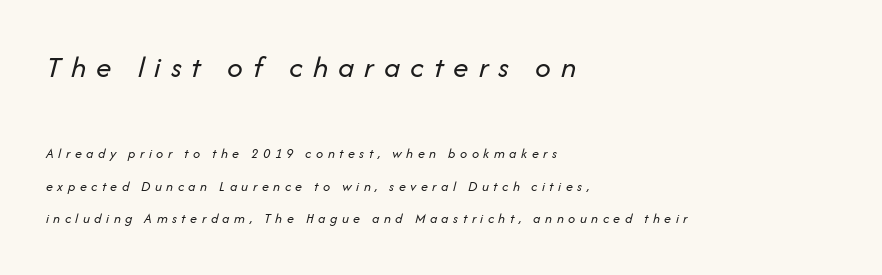
The image shows 31 px regular-weight type, italic (leaning right); set left-aligned, loose line spacing (2.35x), unusually wide letter spacing (+0.32 em), not underlined; the first (top) block is 2.21x larger; low stroke contrast and a medium x-height.
